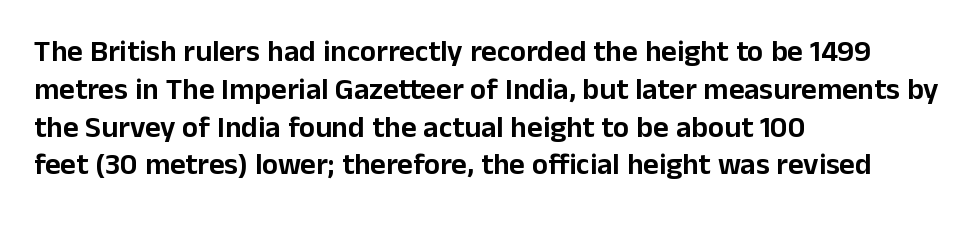
{"serif": "no", "italic": "no", "width": "normal", "stroke_contrast": "low", "x_height": "medium", "monospaced": "no", "underline": "no", "align": "left", "line_spacing": "normal", "line_spacing_ratio": 1.26, "letter_spacing": "normal", "letter_spacing_em": 0.0, "glyph_px": 30}
